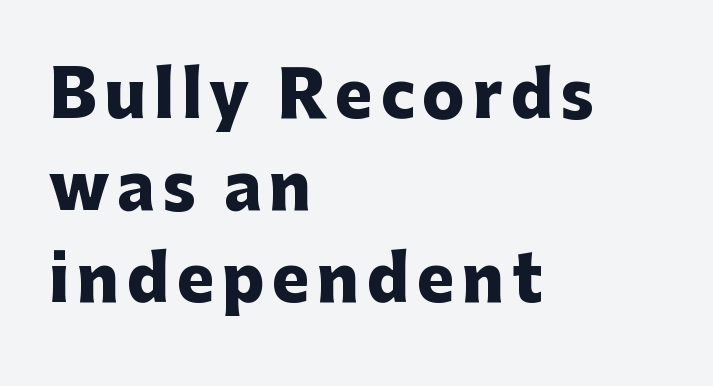
{"serif": "no", "italic": "no", "bold": "yes", "weight": "heavy", "width": "normal", "stroke_contrast": "low", "x_height": "medium", "monospaced": "no", "underline": "no", "align": "left", "line_spacing": "normal", "line_spacing_ratio": 1.46, "glyph_px": 63}
